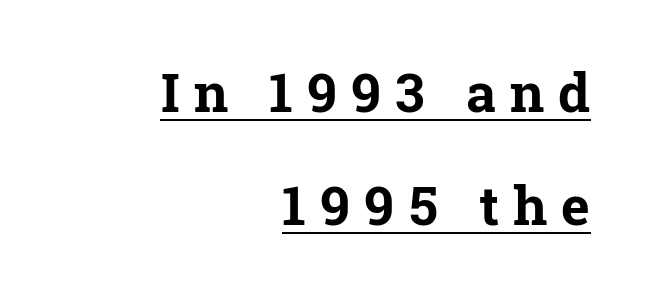
Q: Is the text bold? A: Yes.
Q: Is the text italic (slanted)? A: No, it is upright.
Q: Is the typeface a serif or a sans-serif typeface? A: Serif.
Q: Is the text underlined? A: Yes.
Q: How is the paragraph aligned? A: Right-aligned.
Q: Is the spacing between letters normal or unusually wide? A: Unusually wide.
Q: Is the spacing between lines tight, normal or loose? A: Loose.
Q: Width (condensed, normal, or wide)? A: Normal.
Q: Stroke contrast? A: Low.
Q: x-height? A: Medium.
Q: Monospaced? A: No.
